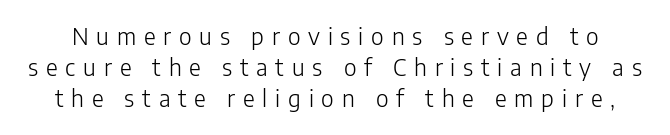
Q: Is the text bold? A: No.
Q: Is the text italic (slanted)? A: No, it is upright.
Q: Is the text underlined? A: No.
Q: Is the spacing between letters normal or unusually wide? A: Unusually wide.
Q: Is the spacing between lines tight, normal or loose? A: Normal.
